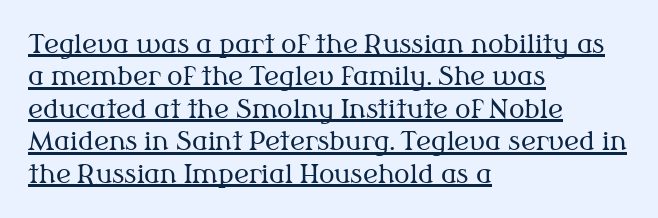
{"italic": "no", "bold": "no", "underline": "yes", "align": "left", "line_spacing": "normal", "line_spacing_ratio": 1.25, "letter_spacing": "normal", "letter_spacing_em": 0.0, "glyph_px": 26}
